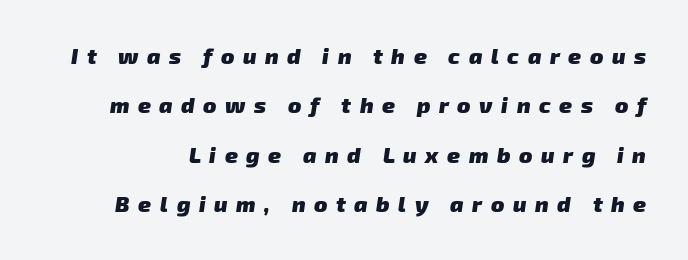
{"bold": "yes", "underline": "no", "line_spacing": "loose", "line_spacing_ratio": 2.25, "letter_spacing": "wide", "letter_spacing_em": 0.39, "glyph_px": 22}
